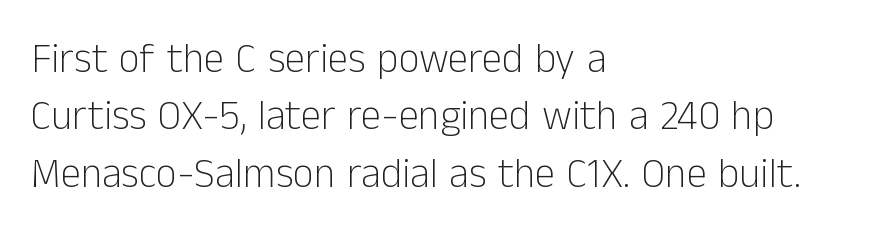
Q: Is the text bold? A: No.
Q: Is the text italic (slanted)? A: No, it is upright.
Q: Is the typeface a serif or a sans-serif typeface? A: Sans-serif.
Q: Is the text underlined? A: No.
Q: How is the paragraph aligned? A: Left-aligned.
Q: Is the spacing between letters normal or unusually wide? A: Normal.
Q: Is the spacing between lines tight, normal or loose? A: Normal.
Q: Width (condensed, normal, or wide)? A: Normal.
Q: Stroke contrast? A: Low.
Q: x-height? A: Medium.
Q: Monospaced? A: No.
